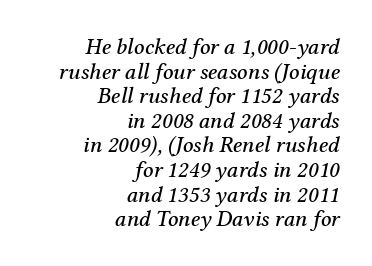
{"italic": "yes", "lean": "right", "slant_degrees": 12, "underline": "no", "align": "right", "line_spacing": "tight", "line_spacing_ratio": 1.07, "letter_spacing": "normal", "letter_spacing_em": 0.0, "glyph_px": 23}
